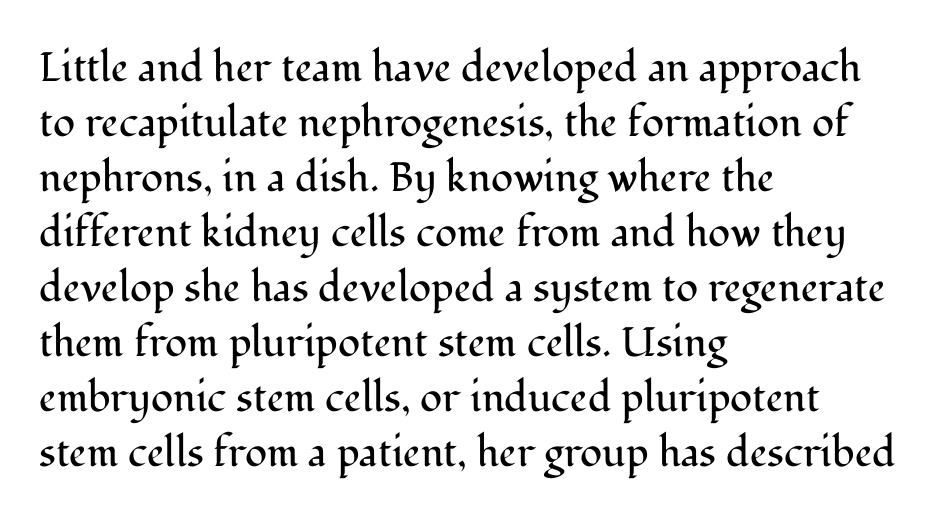
Q: Is the text bold? A: No.
Q: Is the text italic (slanted)? A: No, it is upright.
Q: Is the typeface a serif or a sans-serif typeface? A: Serif.
Q: Is the text underlined? A: No.
Q: How is the paragraph aligned? A: Left-aligned.
Q: Is the spacing between letters normal or unusually wide? A: Normal.
Q: Is the spacing between lines tight, normal or loose? A: Normal.
Q: Width (condensed, normal, or wide)? A: Normal.
Q: Stroke contrast? A: Medium.
Q: x-height? A: Medium.
Q: Monospaced? A: No.
